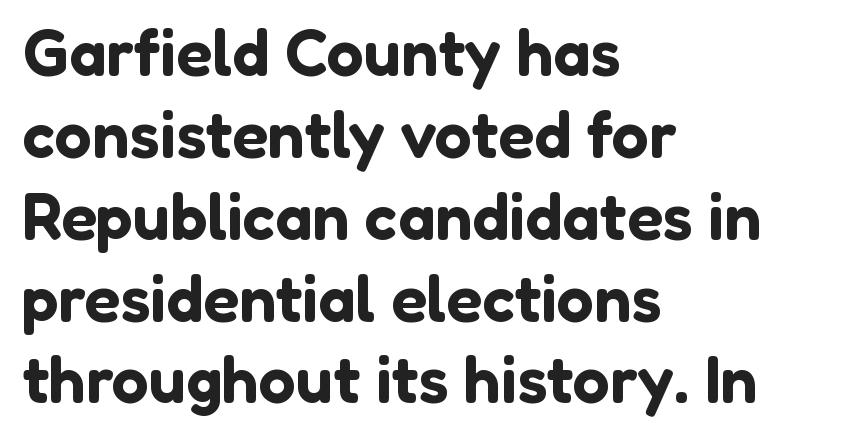
The lines in this sample share a left origin and differ only in where they stop. In terms of letterspacing, this is plain default setting. Vertical strokes here are truly vertical. Lines of text with bare space underneath. Is this a fixed-width face? No — the glyphs have proportional, varying widths.
